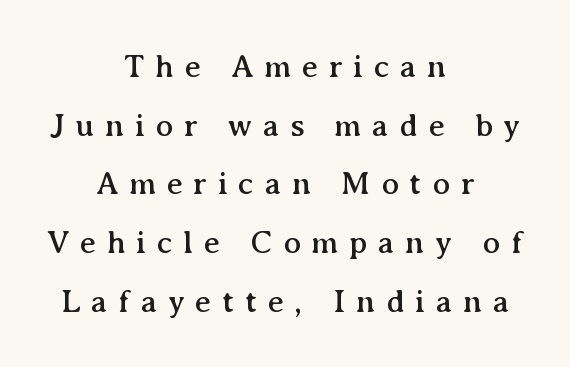
Font category for this specimen: serif. The rendering uses natural spacing where letterforms have individual widths. The space directly below the letters is spotless. Ascenders rise straight up at ninety degrees.
